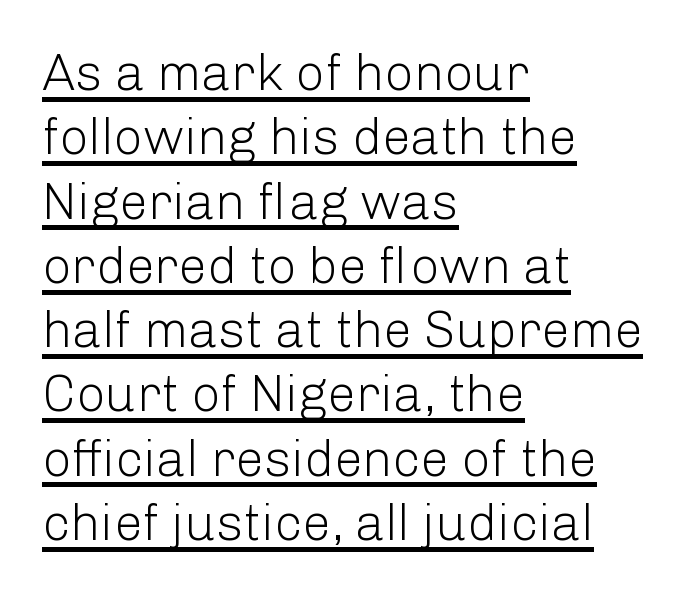
The image shows 51 px light sans-serif type, upright; set left-aligned, normal line spacing (1.26x), normal letter spacing, underlined; low stroke contrast and a medium x-height.
